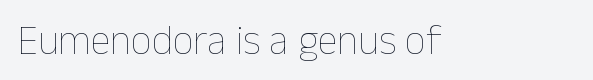
{"italic": "no", "bold": "no", "weight": "thin", "width": "normal", "stroke_contrast": "low", "x_height": "medium", "monospaced": "no", "underline": "no", "letter_spacing": "normal", "letter_spacing_em": 0.0, "glyph_px": 41}
